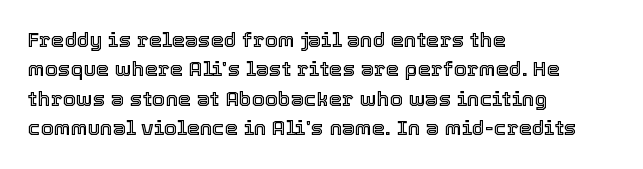
Q: Is the text italic (slanted)? A: No, it is upright.
Q: Is the text underlined? A: No.
Q: How is the paragraph aligned? A: Left-aligned.
Q: Is the spacing between letters normal or unusually wide? A: Normal.
Q: Is the spacing between lines tight, normal or loose? A: Normal.
